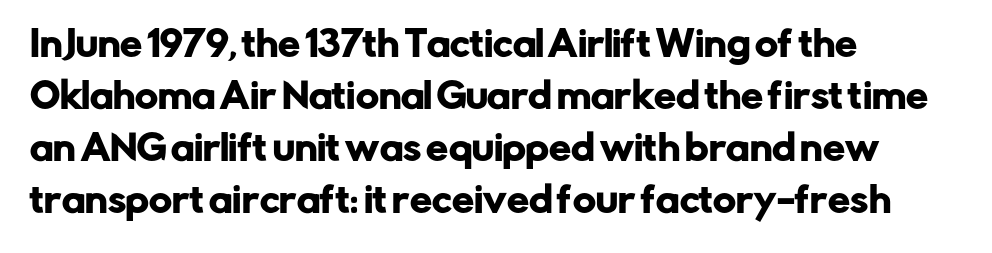
The image shows 35 px sans-serif type, upright; set left-aligned, normal line spacing (1.49x), normal letter spacing, not underlined; low stroke contrast and a medium x-height.
